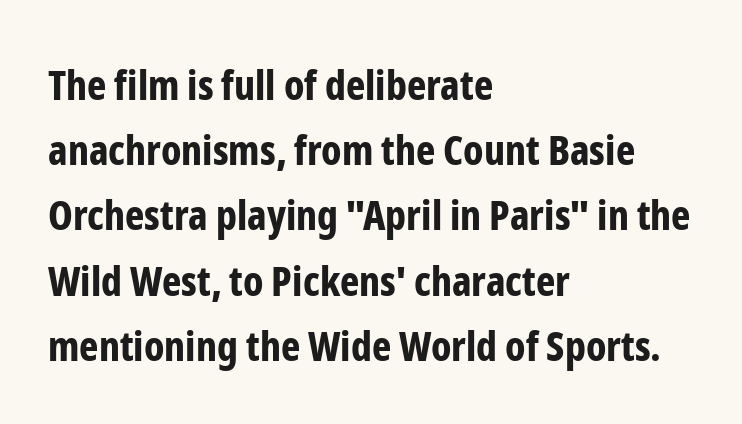
Think of a printed novel: that variable character pitch is what you see here. The rendering uses a moderate line-height, typical for paragraphs. You could call the tracking neutral — neither tight nor loose. Summary of weight: heavy, a full bold.
